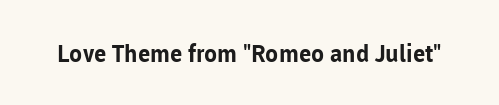
The image shows 24 px bold type, upright; set normal letter spacing, not underlined.
